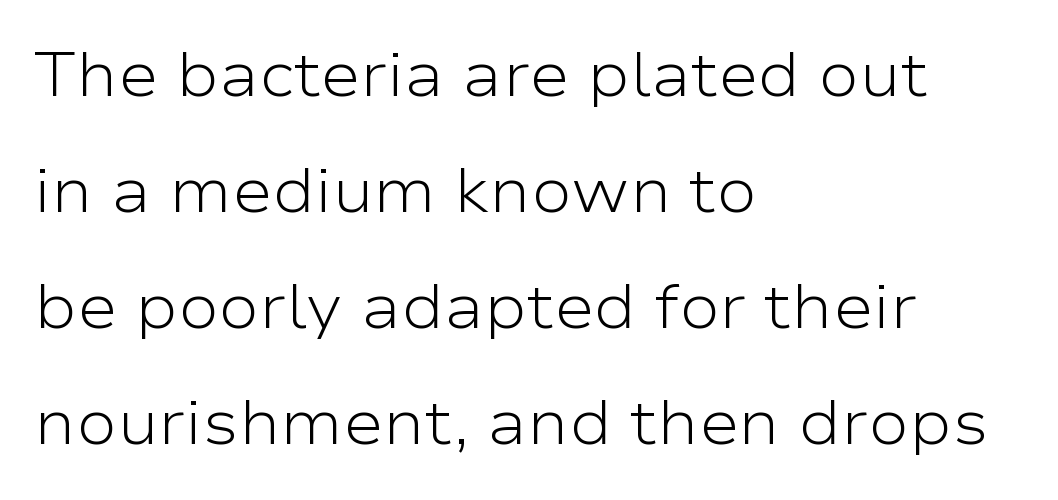
Q: Is the text bold? A: No.
Q: Is the text italic (slanted)? A: No, it is upright.
Q: Is the typeface a serif or a sans-serif typeface? A: Sans-serif.
Q: Is the text underlined? A: No.
Q: How is the paragraph aligned? A: Left-aligned.
Q: Is the spacing between letters normal or unusually wide? A: Normal.
Q: Is the spacing between lines tight, normal or loose? A: Loose.
Q: Width (condensed, normal, or wide)? A: Wide.
Q: Stroke contrast? A: Low.
Q: x-height? A: Medium.
Q: Monospaced? A: No.
